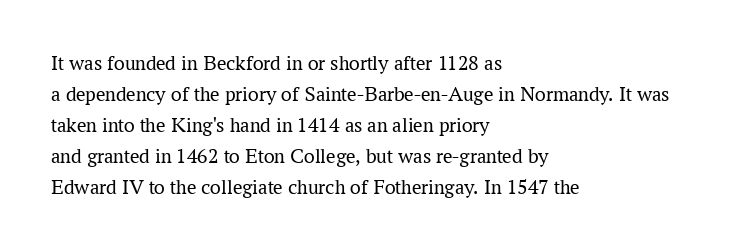
Q: Is the text bold? A: No.
Q: Is the text italic (slanted)? A: No, it is upright.
Q: Is the text underlined? A: No.
Q: How is the paragraph aligned? A: Left-aligned.
Q: Is the spacing between letters normal or unusually wide? A: Normal.
Q: Is the spacing between lines tight, normal or loose? A: Normal.
